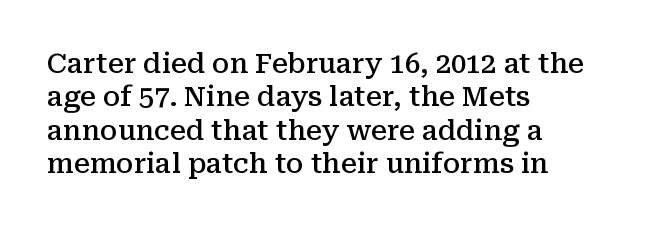
{"italic": "no", "bold": "semi", "underline": "no", "align": "left", "line_spacing_ratio": 1.24, "letter_spacing": "normal", "letter_spacing_em": 0.0, "glyph_px": 27}
